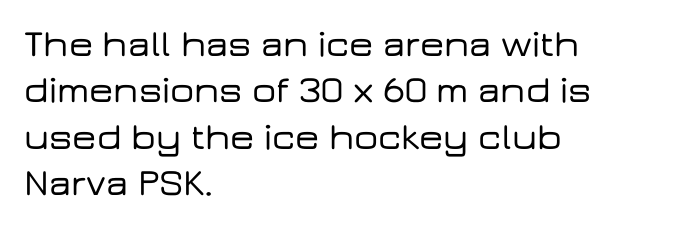
The image shows 38 px wide sans-serif type, upright; set left-aligned, line spacing 1.22x, normal letter spacing, not underlined; low stroke contrast and a medium x-height.
